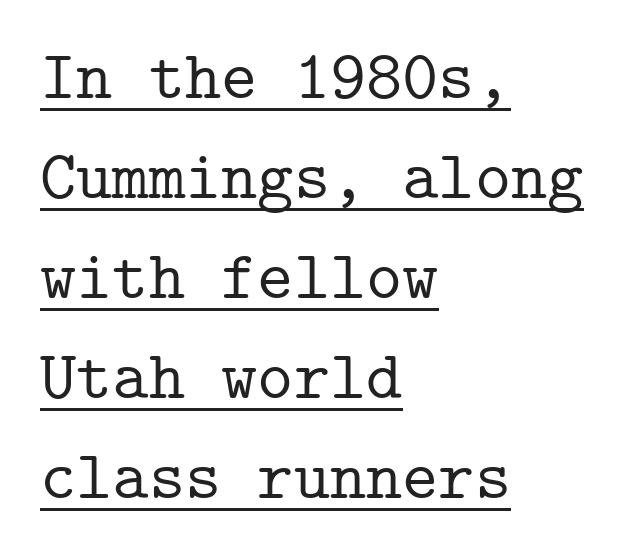
Monospaced: the letters line up in strict vertical columns. Students, observe the line beneath the letters — that is underlining. Compared with typical body copy, the letter spacing here is the same. All the whitespace from short lines collects on the right. Is there any slant? The stems are plumb. Interline gaps are of average width in this sample.
